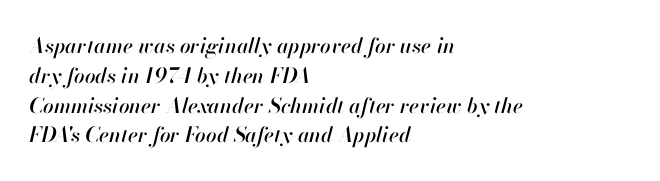
{"italic": "yes", "lean": "right", "slant_degrees": 13, "underline": "no", "align": "left", "line_spacing": "normal", "line_spacing_ratio": 1.42, "letter_spacing": "normal", "letter_spacing_em": 0.0, "glyph_px": 21}
